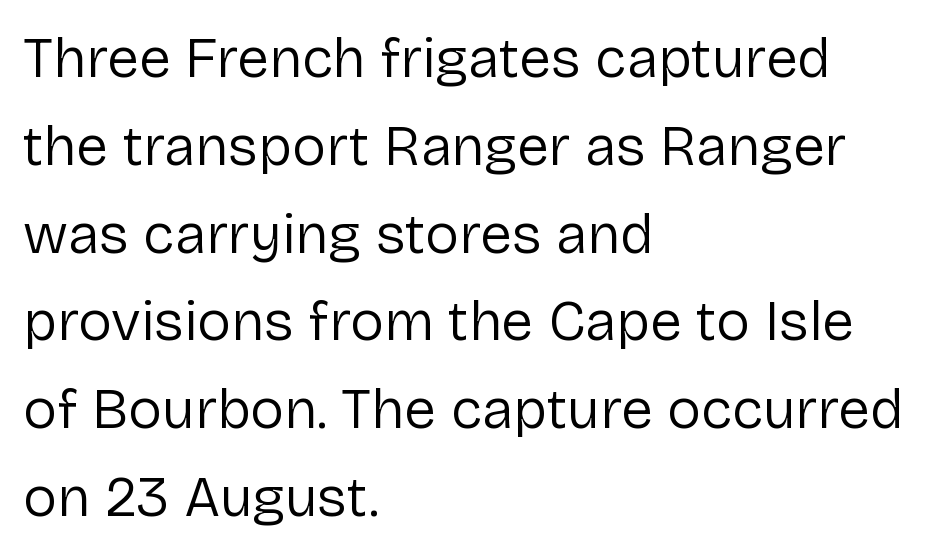
Caption: standard tracking, unaltered. A bare baseline throughout the passage. The leading is moderate, giving the passage an even texture. What kind of face is this? One without serifs — a sans.
